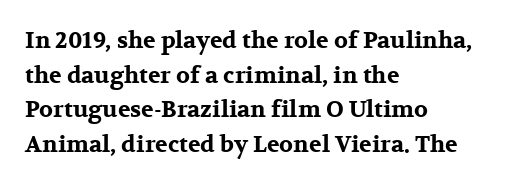
{"italic": "no", "bold": "yes", "underline": "no", "align": "left", "line_spacing": "normal", "line_spacing_ratio": 1.51, "letter_spacing": "normal", "letter_spacing_em": 0.0, "glyph_px": 23}
